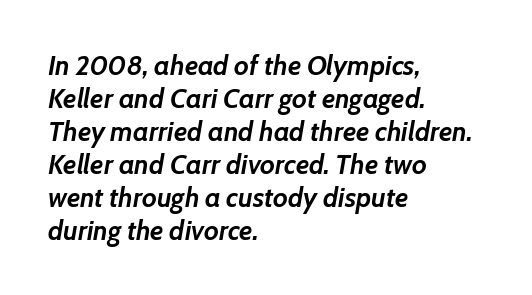
{"italic": "yes", "lean": "right", "slant_degrees": 7, "bold": "yes", "underline": "no", "align": "left", "line_spacing_ratio": 1.22, "letter_spacing": "normal", "letter_spacing_em": 0.0, "glyph_px": 27}
